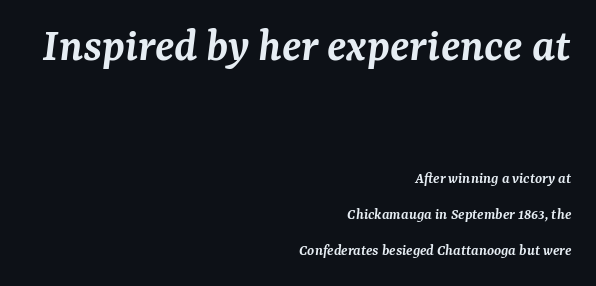
Q: Is the text bold? A: Semi-bold.
Q: Is the text italic (slanted)? A: Yes, it leans right by about 7 degrees.
Q: Is the typeface a serif or a sans-serif typeface? A: Serif.
Q: Is the text underlined? A: No.
Q: How is the paragraph aligned? A: Right-aligned.
Q: Is the spacing between letters normal or unusually wide? A: Normal.
Q: Is the spacing between lines tight, normal or loose? A: Loose.
Q: Which block of text is set in a larger size, the first (top) or the second (bottom)? A: The first (top) one.
Q: Width (condensed, normal, or wide)? A: Normal.
Q: Stroke contrast? A: Medium.
Q: x-height? A: Medium.
Q: Monospaced? A: No.
